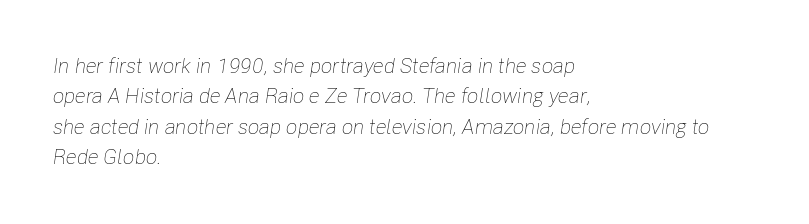
The image shows 21 px text type, italic (leaning right); set left-aligned, normal line spacing (1.45x), normal letter spacing, not underlined.
